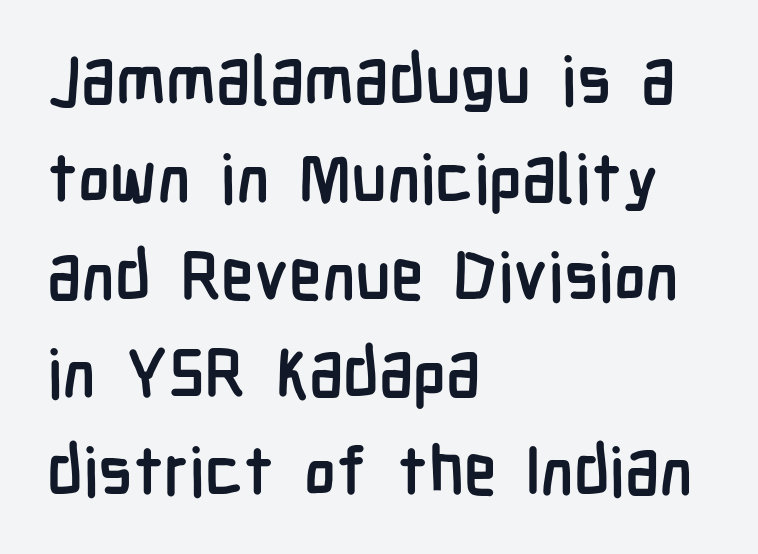
This sample has the flowing, uneven cadence of proportional lettering. Descender tails drop into unmarked territory. Stroke thickness is high; the sample reads as a true bold. Glyph-to-glyph distance matches everyday printed text.
